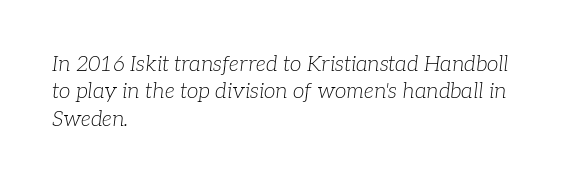
The image shows 21 px text type, italic (leaning right); set left-aligned, normal line spacing (1.3x), normal letter spacing, not underlined.
